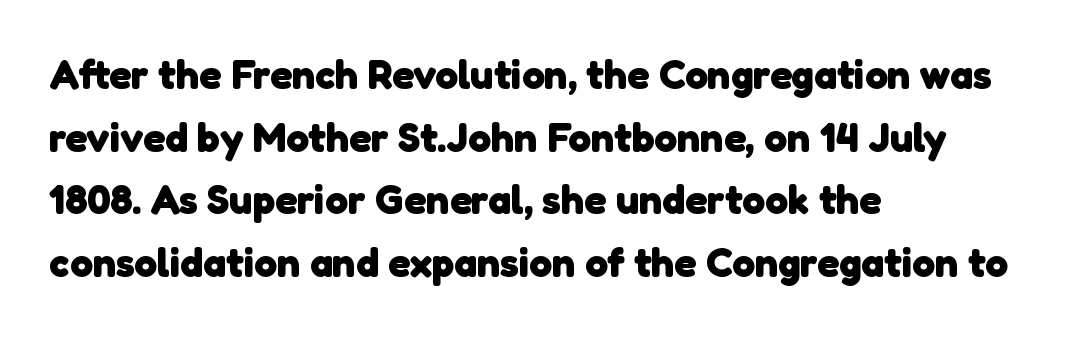
{"serif": "no", "bold": "yes", "weight": "heavy", "width": "normal", "stroke_contrast": "low", "x_height": "medium", "monospaced": "no", "underline": "no", "align": "left", "line_spacing": "normal", "line_spacing_ratio": 1.53, "letter_spacing": "normal", "letter_spacing_em": 0.0, "glyph_px": 41}
